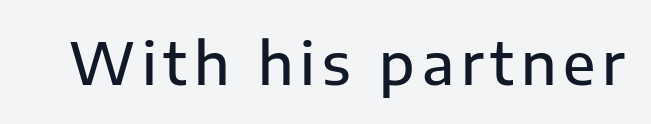
The image shows 57 px semibold sans-serif type, upright; set not underlined; low stroke contrast and a medium x-height.
